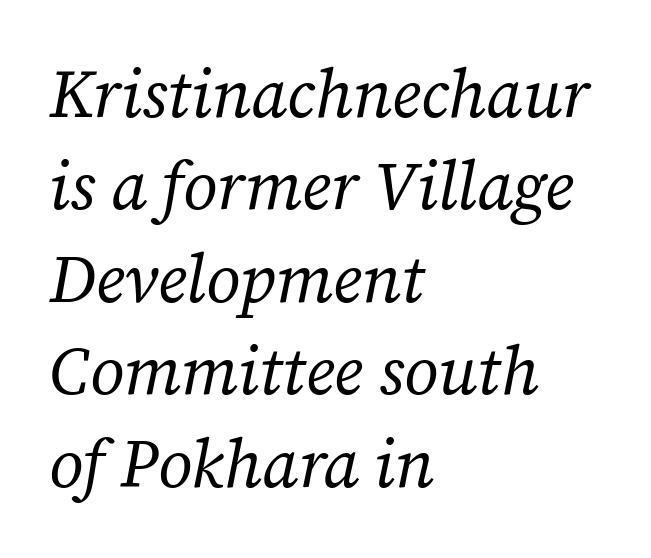
Q: Is the text bold? A: No.
Q: Is the text italic (slanted)? A: Yes, it leans right by about 12 degrees.
Q: Is the typeface a serif or a sans-serif typeface? A: Serif.
Q: Is the text underlined? A: No.
Q: How is the paragraph aligned? A: Left-aligned.
Q: Is the spacing between letters normal or unusually wide? A: Normal.
Q: Is the spacing between lines tight, normal or loose? A: Normal.
Q: Width (condensed, normal, or wide)? A: Normal.
Q: Stroke contrast? A: Low.
Q: x-height? A: Medium.
Q: Monospaced? A: No.
